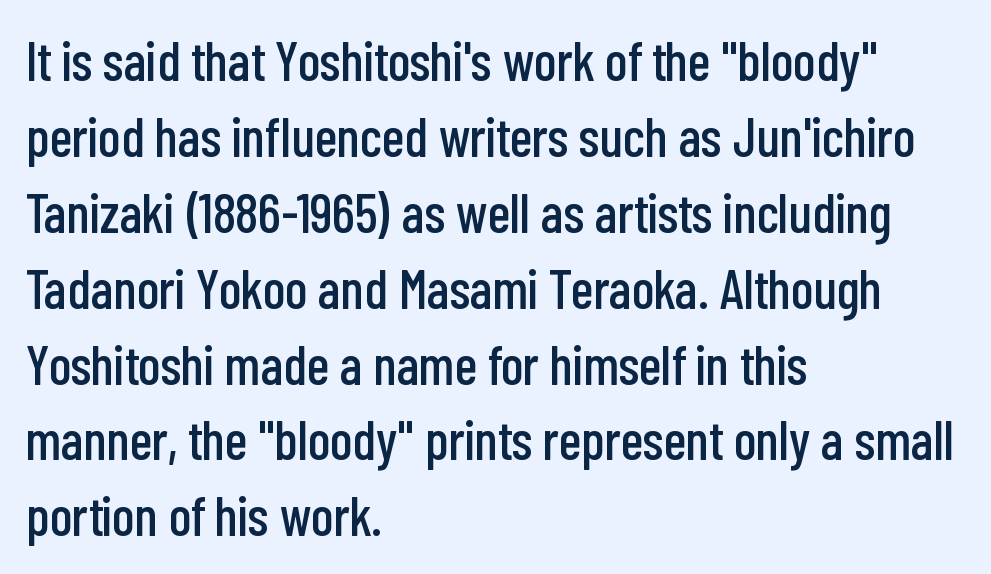
{"serif": "no", "italic": "no", "width": "condensed", "stroke_contrast": "low", "x_height": "medium", "monospaced": "no", "underline": "no", "align": "left", "line_spacing": "normal", "line_spacing_ratio": 1.38, "letter_spacing": "normal", "letter_spacing_em": 0.0, "glyph_px": 55}
